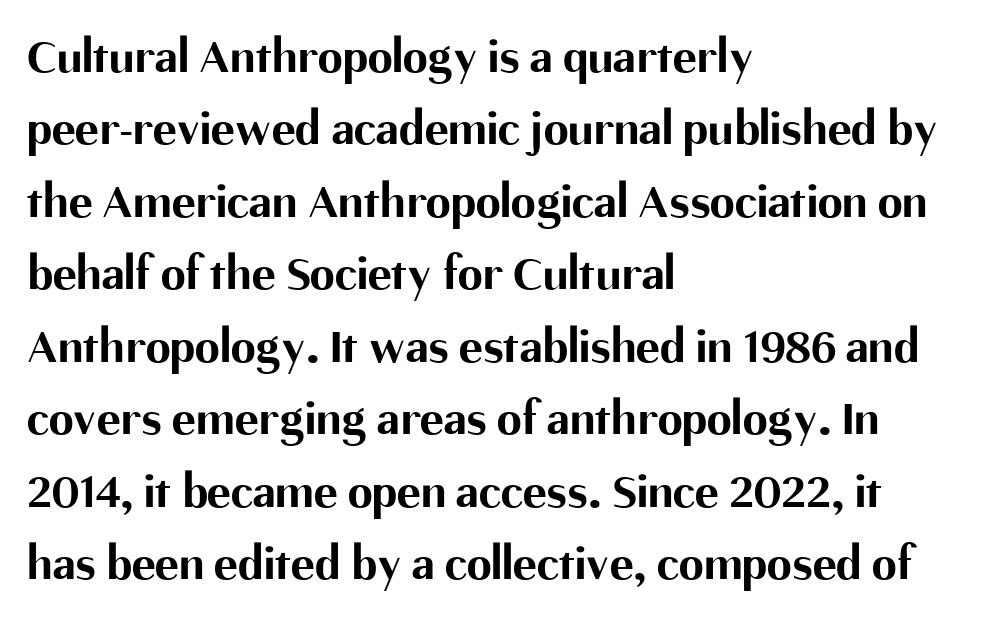
Q: Is the text bold? A: Yes.
Q: Is the text italic (slanted)? A: No, it is upright.
Q: Is the typeface a serif or a sans-serif typeface? A: Sans-serif.
Q: Is the text underlined? A: No.
Q: How is the paragraph aligned? A: Left-aligned.
Q: Is the spacing between letters normal or unusually wide? A: Normal.
Q: Is the spacing between lines tight, normal or loose? A: Normal.
Q: Width (condensed, normal, or wide)? A: Normal.
Q: Stroke contrast? A: Medium.
Q: x-height? A: Medium.
Q: Monospaced? A: No.
